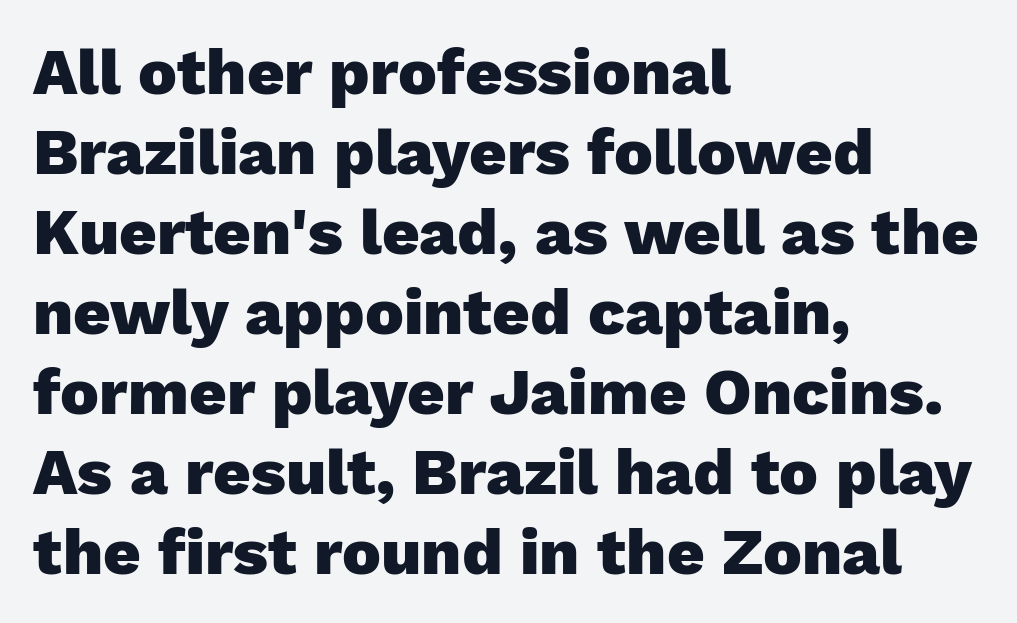
The image shows 65 px heavy sans-serif type, upright; set left-aligned, line spacing 1.23x, normal letter spacing, not underlined; low stroke contrast and a medium x-height.
